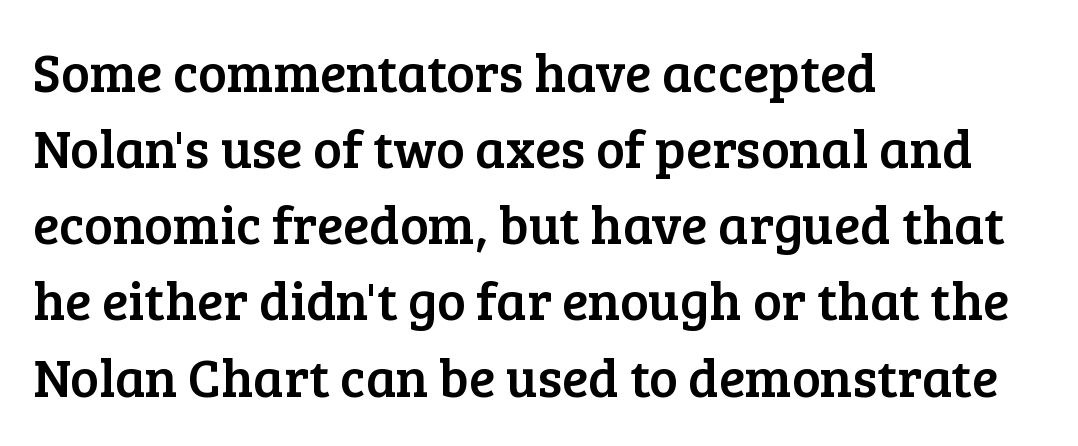
Q: Is the text italic (slanted)? A: No, it is upright.
Q: Is the typeface a serif or a sans-serif typeface? A: Serif.
Q: Is the text underlined? A: No.
Q: How is the paragraph aligned? A: Left-aligned.
Q: Is the spacing between letters normal or unusually wide? A: Normal.
Q: Is the spacing between lines tight, normal or loose? A: Normal.
Q: Width (condensed, normal, or wide)? A: Normal.
Q: Stroke contrast? A: Low.
Q: x-height? A: Medium.
Q: Monospaced? A: No.
